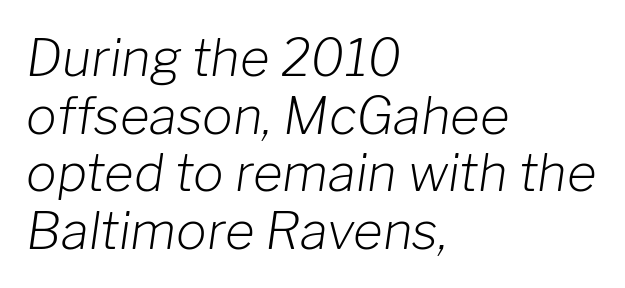
Q: Is the text bold? A: No.
Q: Is the text italic (slanted)? A: Yes, it leans right by about 8 degrees.
Q: Is the text underlined? A: No.
Q: How is the paragraph aligned? A: Left-aligned.
Q: Is the spacing between letters normal or unusually wide? A: Normal.
Q: Is the spacing between lines tight, normal or loose? A: Tight.
Q: Width (condensed, normal, or wide)? A: Normal.
Q: Stroke contrast? A: Low.
Q: x-height? A: Medium.
Q: Monospaced? A: No.
